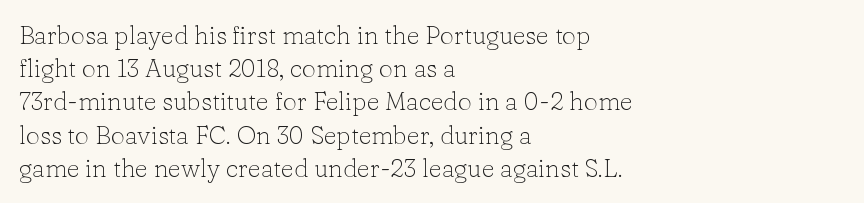
Q: Is the text bold? A: No.
Q: Is the text italic (slanted)? A: No, it is upright.
Q: Is the text underlined? A: No.
Q: How is the paragraph aligned? A: Left-aligned.
Q: Is the spacing between letters normal or unusually wide? A: Normal.
Q: Is the spacing between lines tight, normal or loose? A: Normal.
